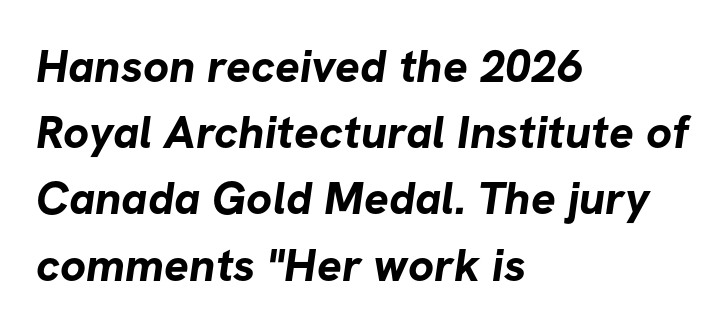
{"serif": "no", "bold": "yes", "weight": "bold", "width": "normal", "stroke_contrast": "low", "x_height": "medium", "monospaced": "no", "underline": "no", "align": "left", "line_spacing": "normal", "line_spacing_ratio": 1.44, "letter_spacing": "normal", "letter_spacing_em": 0.0, "glyph_px": 46}
